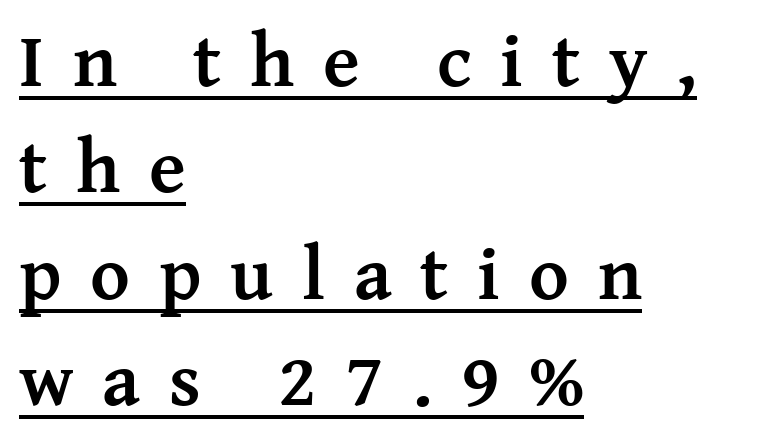
The image shows 76 px semibold serif type, upright; set left-aligned, normal line spacing (1.4x), unusually wide letter spacing (+0.38 em), underlined; medium stroke contrast and a medium x-height.
